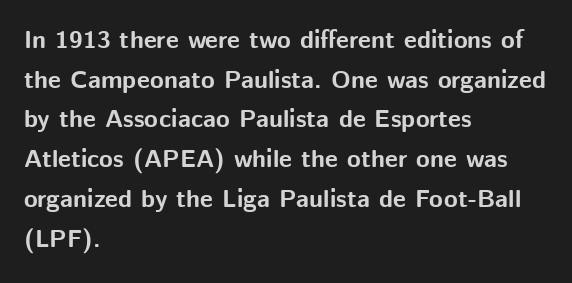
{"italic": "no", "bold": "yes", "underline": "no", "align": "left", "line_spacing": "normal", "line_spacing_ratio": 1.59, "letter_spacing": "normal", "letter_spacing_em": 0.0, "glyph_px": 25}
